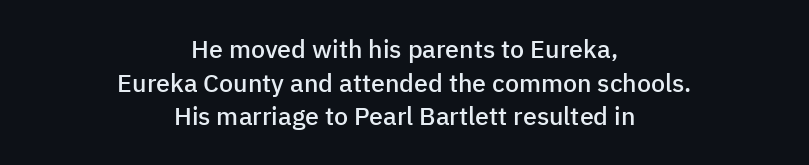
Neither beginnings nor endings align; midpoints do. The lettering holds an erect, upright posture throughout. The area under the type is left untouched. The font is running at a semibold setting, under full bold. The leading is moderate, giving the passage an even texture. Does extra space separate the letters? No, they use regular spacing.
